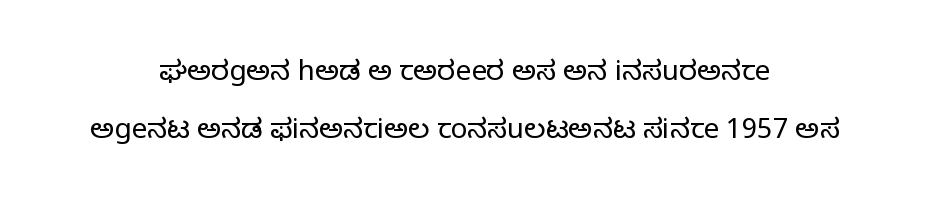
The image shows 28 px light sans-serif type, upright; set centered, loose line spacing (2.06x), normal letter spacing, not underlined; low stroke contrast and a medium x-height.
